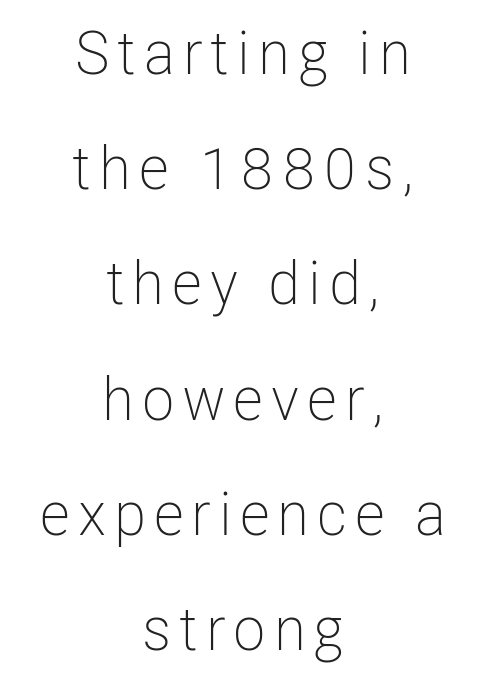
{"serif": "no", "italic": "no", "bold": "no", "weight": "light", "width": "condensed", "stroke_contrast": "low", "x_height": "medium", "monospaced": "no", "underline": "no", "align": "center", "line_spacing": "loose", "line_spacing_ratio": 1.92, "glyph_px": 60}
